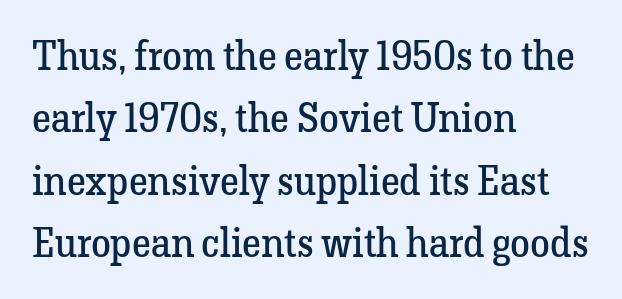
Italic? Not at all — the glyphs are vertical. Look at the bottom of the vertical strokes: they flare into serifs here. One-word summary of the alignment: left. Any mark beneath the type? The region is blank. Think of a printed novel: that variable character pitch is what you see here. Summary of vertical rhythm: regular, with standard interline spacing.
